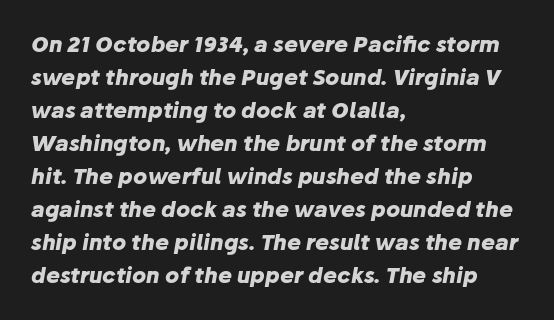
The image shows 21 px bold type, italic (leaning right); set left-aligned, normal line spacing (1.57x), normal letter spacing, not underlined.
